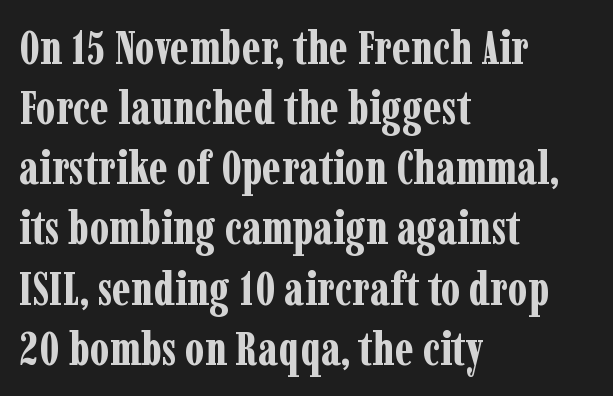
{"serif": "yes", "italic": "no", "bold": "yes", "weight": "bold", "width": "condensed", "stroke_contrast": "low", "x_height": "medium", "monospaced": "no", "underline": "no", "align": "left", "line_spacing": "normal", "line_spacing_ratio": 1.28, "letter_spacing": "normal", "letter_spacing_em": 0.0, "glyph_px": 47}
